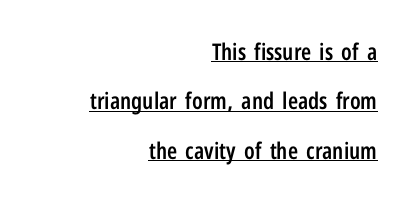
Q: Is the text bold? A: Semi-bold.
Q: Is the text italic (slanted)? A: No, it is upright.
Q: Is the text underlined? A: Yes.
Q: How is the paragraph aligned? A: Right-aligned.
Q: Is the spacing between letters normal or unusually wide? A: Normal.
Q: Is the spacing between lines tight, normal or loose? A: Loose.
